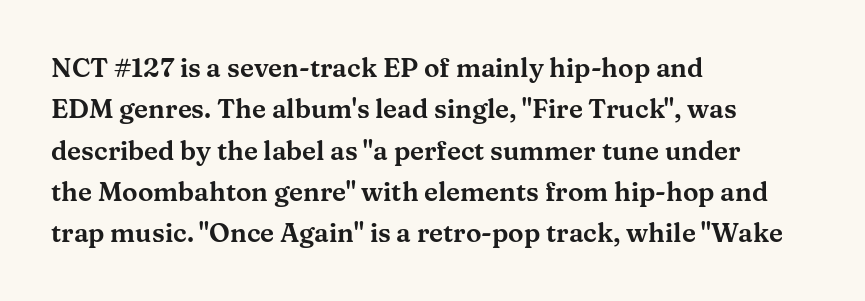
The image shows 26 px text type, upright; set left-aligned, normal line spacing (1.59x), normal letter spacing, not underlined.
